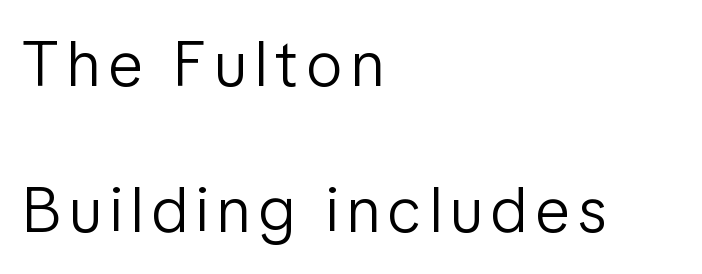
{"serif": "no", "italic": "no", "bold": "no", "weight": "light", "width": "condensed", "stroke_contrast": "low", "x_height": "medium", "monospaced": "no", "underline": "no", "align": "left", "line_spacing": "loose", "line_spacing_ratio": 2.28, "glyph_px": 64}
